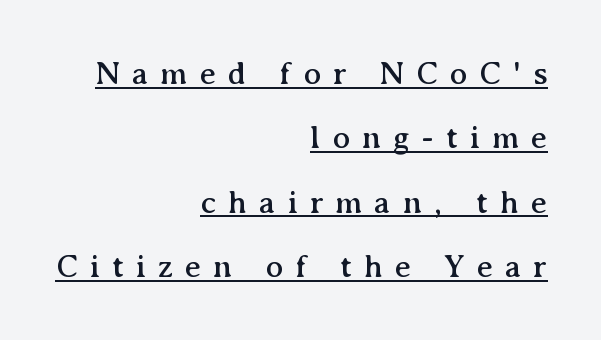
{"serif": "yes", "italic": "no", "width": "normal", "stroke_contrast": "medium", "x_height": "medium", "monospaced": "no", "underline": "yes", "align": "right", "line_spacing": "loose", "line_spacing_ratio": 1.95, "letter_spacing": "wide", "letter_spacing_em": 0.36, "glyph_px": 33}
